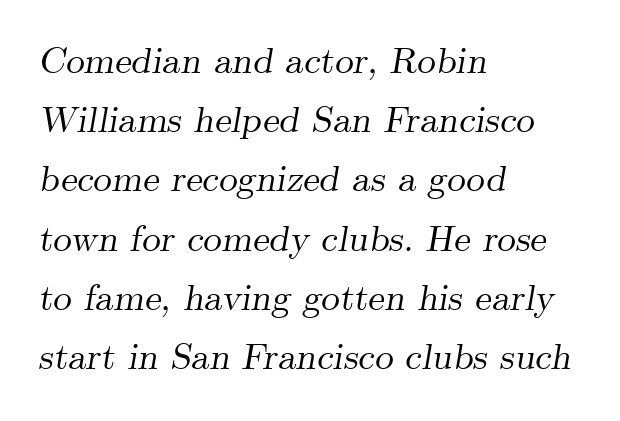
Does the lettering tilt? It does — this is italic. The letters advance in unequal steps, a hallmark of proportional type. I'd call this a serif setting — the letters wear small feet. A bare baseline throughout the passage. Reading down the block, your eye returns to a fixed left position each line. Honestly, the letter spacing is just normal — you wouldn't notice it.
